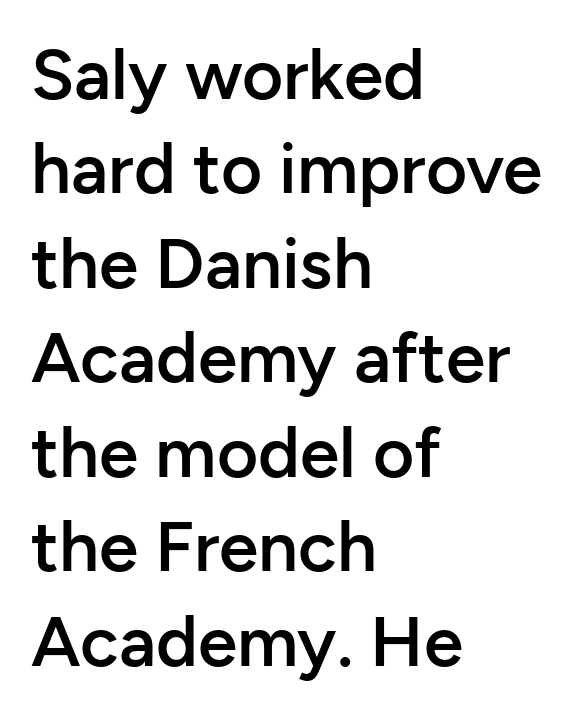
Q: Is the text bold? A: Semi-bold.
Q: Is the text italic (slanted)? A: No, it is upright.
Q: Is the typeface a serif or a sans-serif typeface? A: Sans-serif.
Q: Is the text underlined? A: No.
Q: How is the paragraph aligned? A: Left-aligned.
Q: Is the spacing between letters normal or unusually wide? A: Normal.
Q: Is the spacing between lines tight, normal or loose? A: Normal.
Q: Width (condensed, normal, or wide)? A: Normal.
Q: Stroke contrast? A: Low.
Q: x-height? A: Medium.
Q: Monospaced? A: No.
